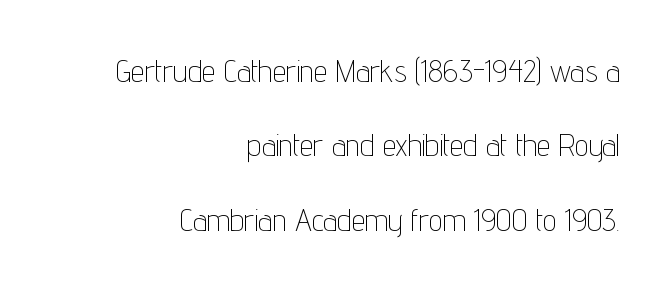
Q: Is the text bold? A: No.
Q: Is the text italic (slanted)? A: No, it is upright.
Q: Is the typeface a serif or a sans-serif typeface? A: Sans-serif.
Q: Is the text underlined? A: No.
Q: How is the paragraph aligned? A: Right-aligned.
Q: Is the spacing between letters normal or unusually wide? A: Normal.
Q: Is the spacing between lines tight, normal or loose? A: Loose.
Q: Width (condensed, normal, or wide)? A: Condensed.
Q: Stroke contrast? A: Low.
Q: x-height? A: Medium.
Q: Monospaced? A: No.
